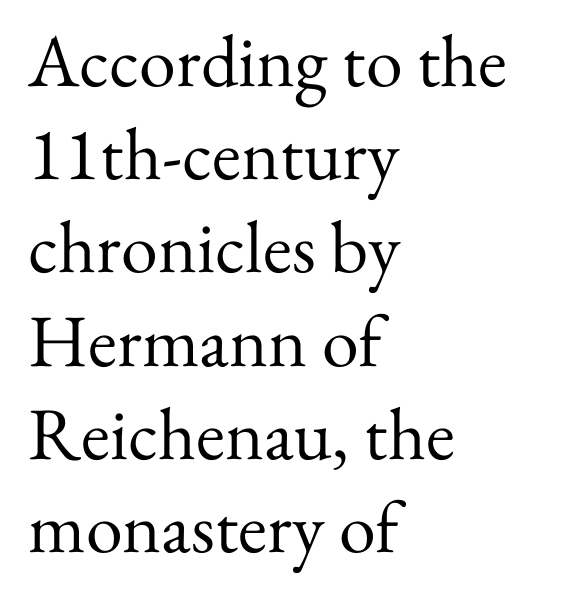
The image shows 74 px regular-weight serif type, upright; set left-aligned, normal line spacing (1.26x), normal letter spacing, not underlined; medium stroke contrast and a small x-height.
